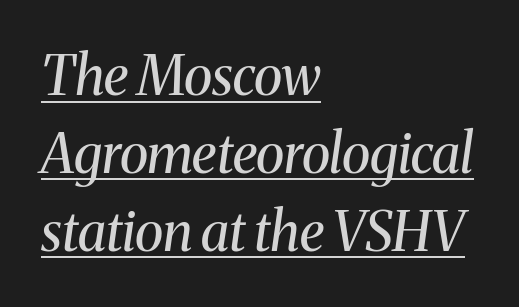
{"serif": "yes", "italic": "yes", "lean": "right", "slant_degrees": 8, "bold": "no", "weight": "regular", "width": "normal", "stroke_contrast": "medium", "x_height": "medium", "monospaced": "no", "underline": "yes", "align": "left", "line_spacing": "normal", "line_spacing_ratio": 1.44, "letter_spacing": "normal", "letter_spacing_em": 0.0, "glyph_px": 54}
